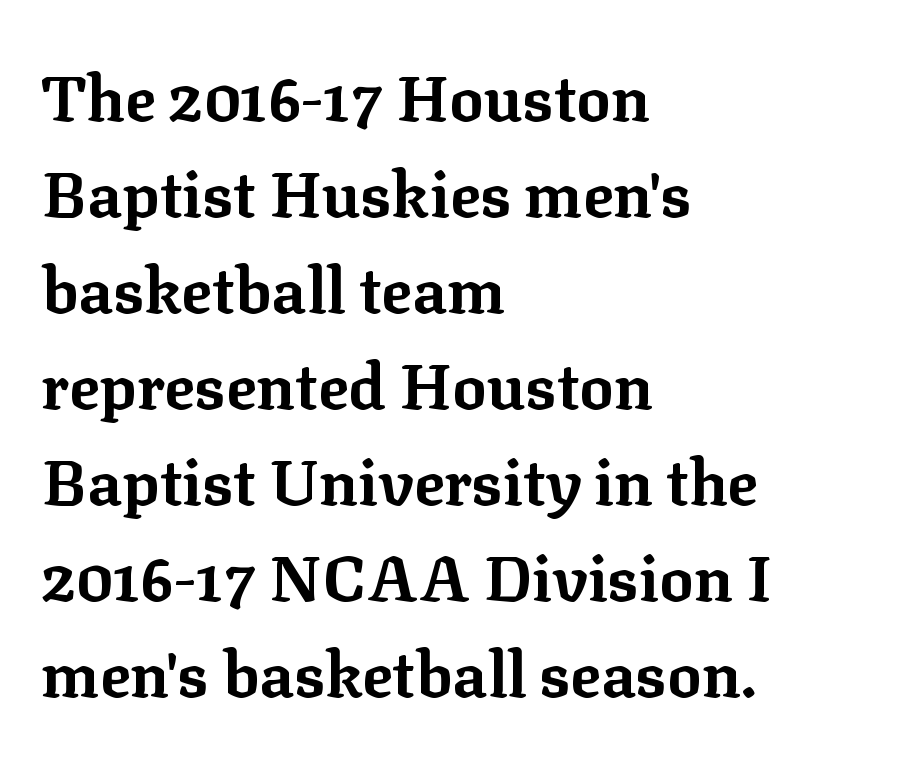
Is this a sans? No — the strokes have serifs. The rendering anchors every line to the left-hand side. Each letter keeps its own natural width here, so spacing adapts to shape. Reading down the column, the eye jumps a familiar distance to each next line.
